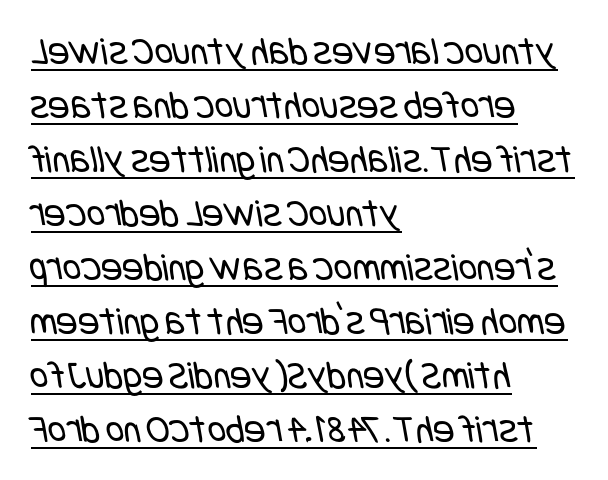
In terms of leading, this rendering sits right in the middle. The face used here is rendered with its standard letterfit. Think standard paragraph weight, or any step lighter than that. Line beginnings align vertically; line endings do not.
